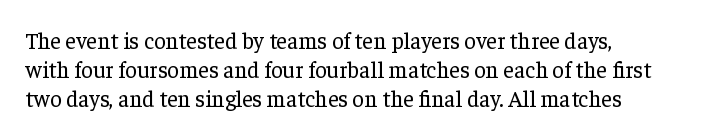
A typesetter would call this zero additional tracking. If you drew a line through each stem, it would be perfectly vertical. This block has exactly the height ordinary leading produces. Teacher's note: observe the even left margin — that is flush-left alignment. The area under the type is left untouched. This is not heavy type; no bold has been used.
